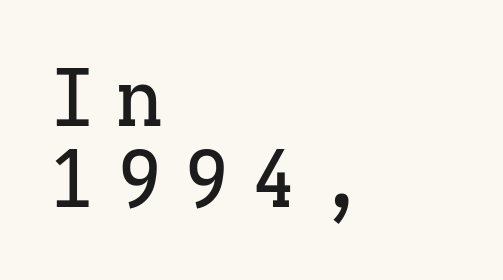
Q: Is the text italic (slanted)? A: No, it is upright.
Q: Is the typeface a serif or a sans-serif typeface? A: Serif.
Q: Is the text underlined? A: No.
Q: How is the paragraph aligned? A: Left-aligned.
Q: Is the spacing between letters normal or unusually wide? A: Unusually wide.
Q: Is the spacing between lines tight, normal or loose? A: Tight.
Q: Width (condensed, normal, or wide)? A: Normal.
Q: Stroke contrast? A: Low.
Q: x-height? A: Medium.
Q: Monospaced? A: Yes.
